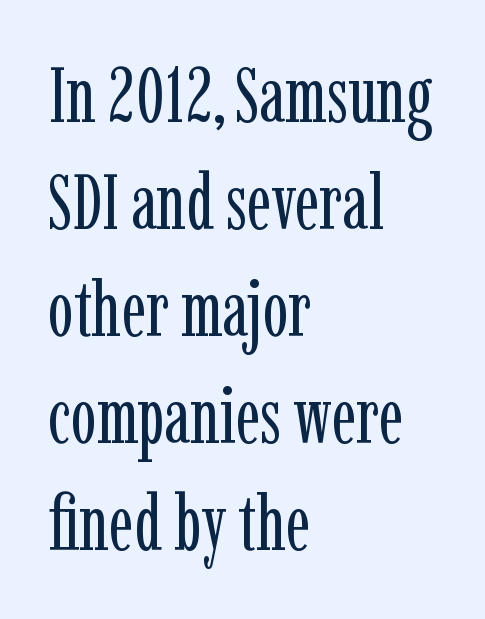
Think standard paragraph weight, or any step lighter than that. Is this a fixed-width face? No — the glyphs have proportional, varying widths. This is the regular roman posture of the typeface. Font category for this specimen: serif. The paragraph has a hard left edge and a soft right edge.
